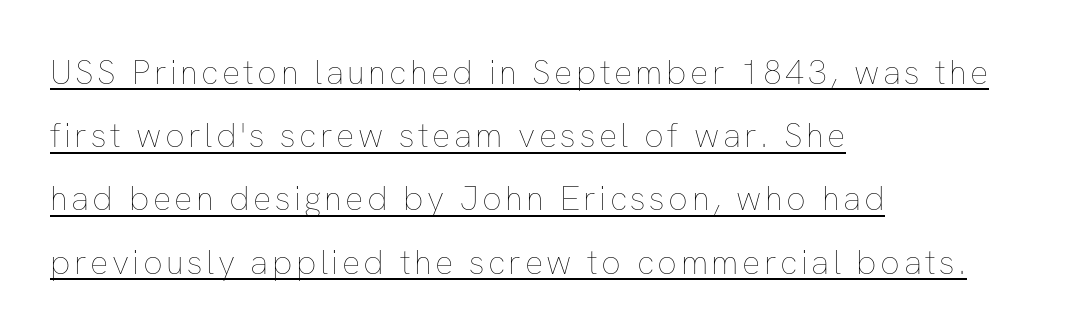
The image shows 34 px thin type, upright; set left-aligned, line spacing 1.86x, underlined; low stroke contrast and a medium x-height.
